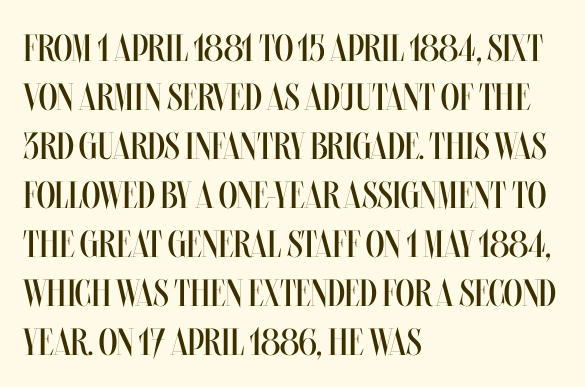
The image shows 38 px regular-weight, condensed type, upright; set left-aligned, normal line spacing (1.29x), normal letter spacing, not underlined; medium stroke contrast and a large x-height.
